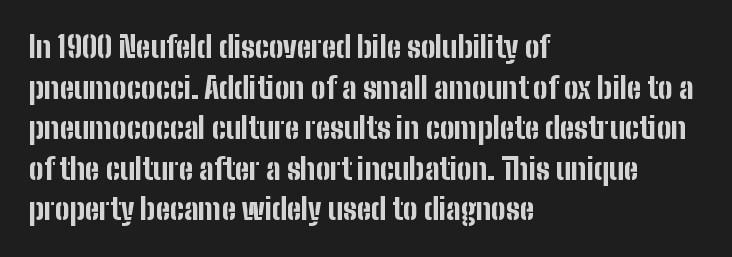
The image shows 29 px bold, condensed sans-serif type, upright; set left-aligned, normal line spacing (1.4x), normal letter spacing, not underlined; low stroke contrast and a medium x-height.
